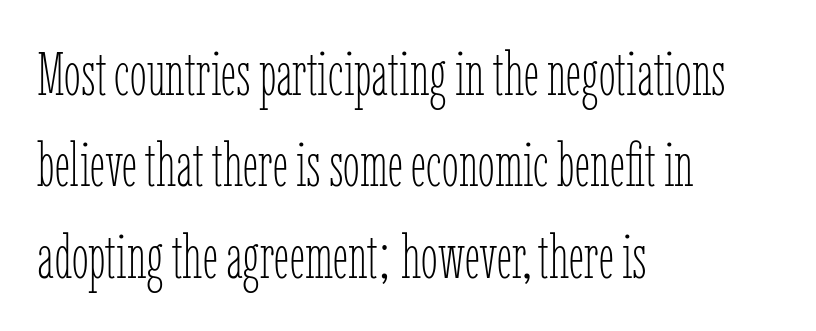
Descender tails drop into unmarked territory. Honestly, the letter spacing is just normal — you wouldn't notice it. A typesetter would call this proportional, since set widths differ per character. Posture: upright roman.
